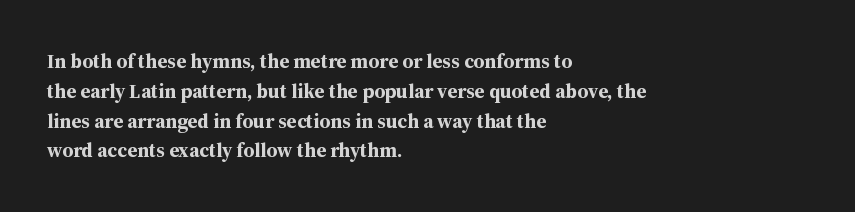
Summary of weight: heavy, a full bold. This sample is left-justified, so line endings fall wherever the words run out. The type sits square on the baseline with zero lean. The lines sit at an ordinary, default distance from one another. A bare baseline throughout the passage. This sample uses plain, unmodified letter spacing.
